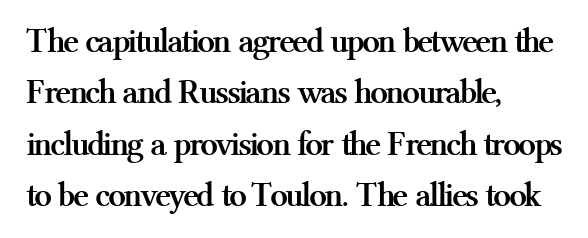
The face used here is proportionally spaced, like ordinary book or web type. Line beginnings align vertically; line endings do not. Type style note: has serifs. Look at the stroke-to-counter ratio: heavy, a bold. Descenders hang freely into open space.
